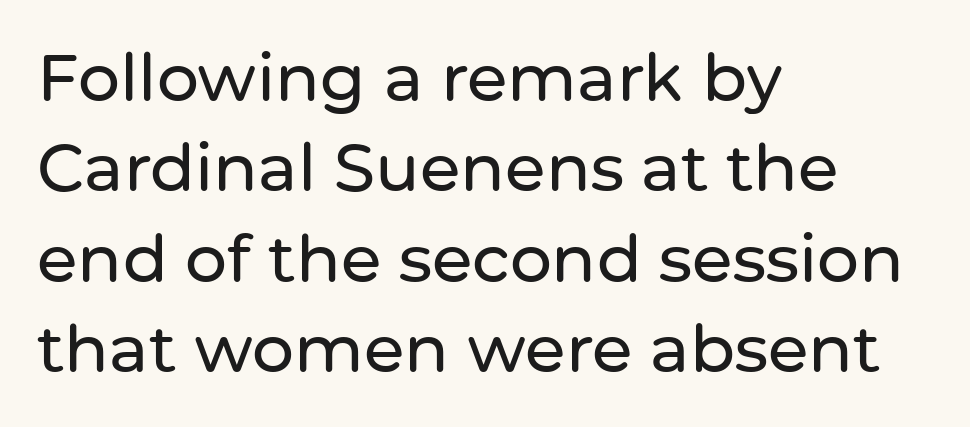
You could not count columns in this text — the font is proportionally spaced. The block of text has a typical density, with ordinary space between rows. Descender tails drop into unmarked territory. The passage is arranged the way most books set body copy — flush left.
